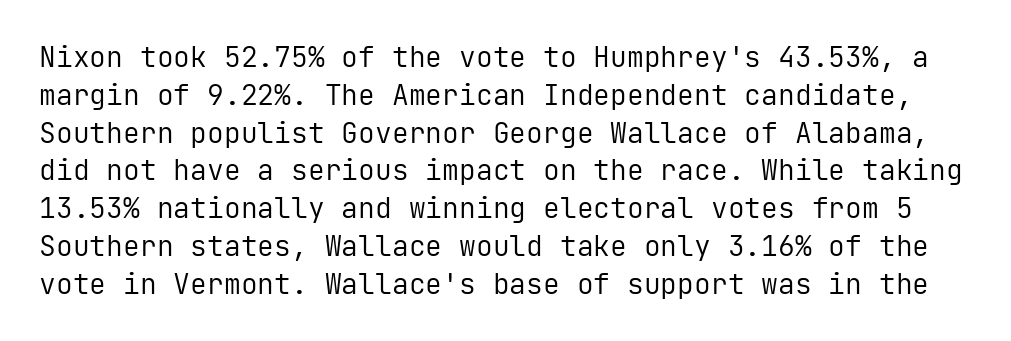
The image shows 28 px regular-weight sans-serif type, upright, monospaced; set normal line spacing (1.35x), normal letter spacing, not underlined; low stroke contrast and a medium x-height.
